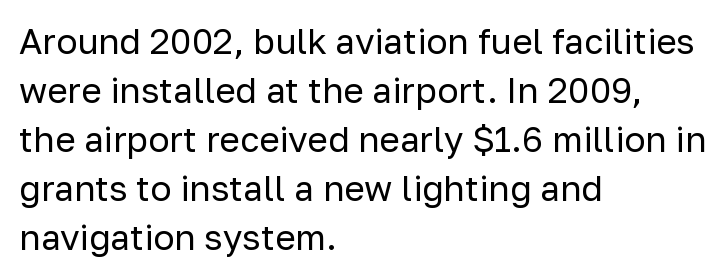
The image shows 35 px regular-weight sans-serif type, upright; set left-aligned, normal line spacing (1.4x), normal letter spacing, not underlined; low stroke contrast and a medium x-height.
